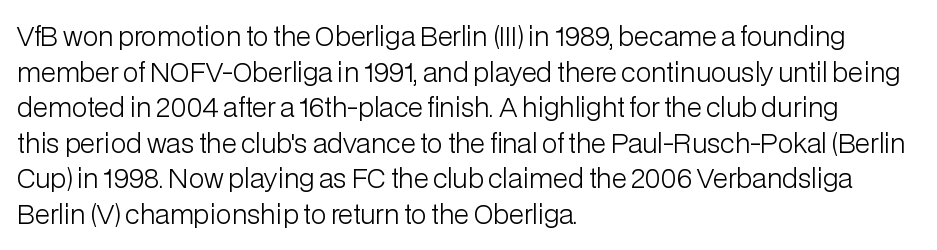
Q: Is the text bold? A: No.
Q: Is the text italic (slanted)? A: No, it is upright.
Q: Is the text underlined? A: No.
Q: How is the paragraph aligned? A: Left-aligned.
Q: Is the spacing between letters normal or unusually wide? A: Normal.
Q: Is the spacing between lines tight, normal or loose? A: Normal.
